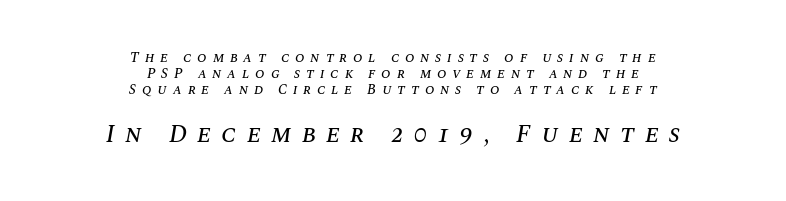
The specimen reads as italic at a glance. Between these two stacked blocks, the lower one wins on size. Neither beginnings nor endings align; midpoints do. The words here are not underlined.
